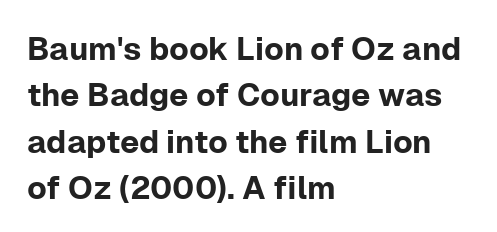
{"serif": "no", "italic": "no", "width": "normal", "stroke_contrast": "low", "x_height": "medium", "monospaced": "no", "underline": "no", "align": "left", "line_spacing": "normal", "line_spacing_ratio": 1.45, "letter_spacing": "normal", "letter_spacing_em": 0.0, "glyph_px": 32}
